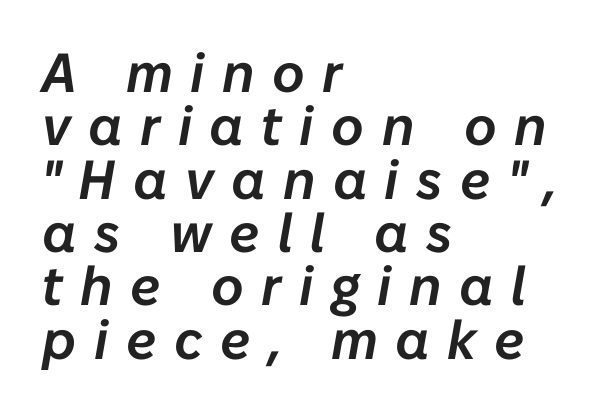
Q: Is the text italic (slanted)? A: Yes, it leans right by about 10 degrees.
Q: Is the text underlined? A: No.
Q: How is the paragraph aligned? A: Left-aligned.
Q: Is the spacing between letters normal or unusually wide? A: Unusually wide.
Q: Is the spacing between lines tight, normal or loose? A: Tight.
Q: Width (condensed, normal, or wide)? A: Normal.
Q: Stroke contrast? A: Low.
Q: x-height? A: Medium.
Q: Monospaced? A: No.
